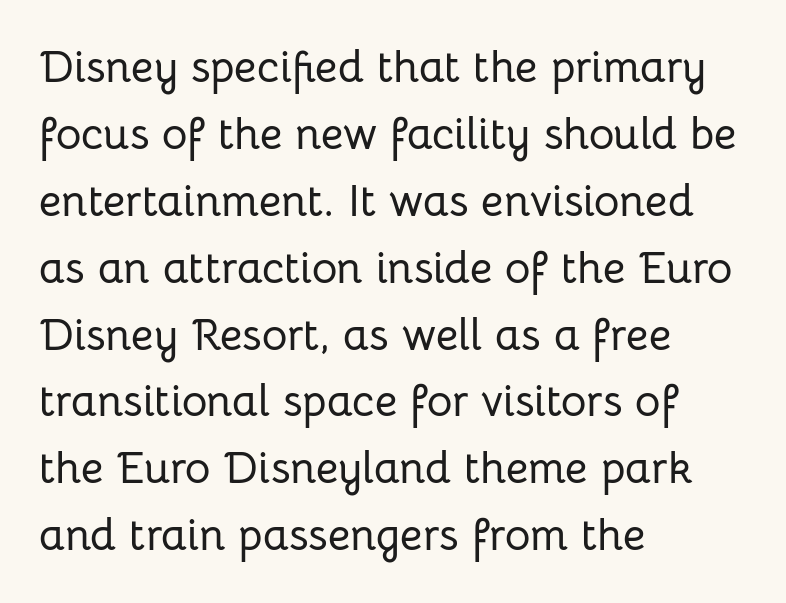
Q: Is the text italic (slanted)? A: No, it is upright.
Q: Is the typeface a serif or a sans-serif typeface? A: Sans-serif.
Q: Is the text underlined? A: No.
Q: How is the paragraph aligned? A: Left-aligned.
Q: Is the spacing between letters normal or unusually wide? A: Normal.
Q: Is the spacing between lines tight, normal or loose? A: Normal.
Q: Width (condensed, normal, or wide)? A: Normal.
Q: Stroke contrast? A: Low.
Q: x-height? A: Medium.
Q: Monospaced? A: No.
